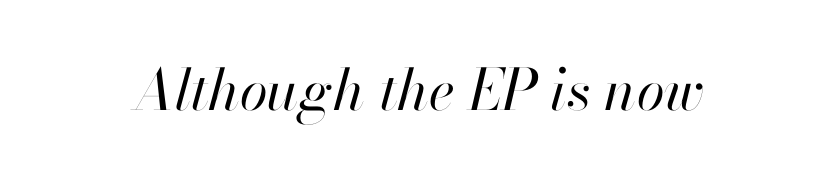
The image shows 57 px regular-weight type, italic (leaning right); set normal letter spacing, not underlined; high stroke contrast and a small x-height.
